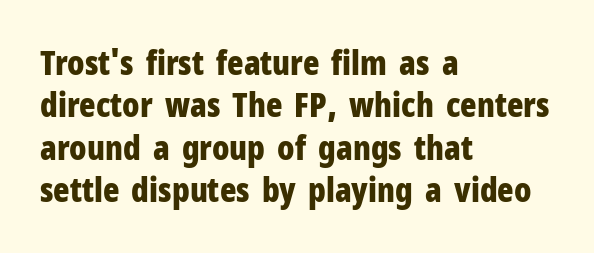
The image shows 34 px bold, condensed sans-serif type, upright; set left-aligned, normal line spacing (1.25x), normal letter spacing, not underlined; low stroke contrast and a medium x-height.
